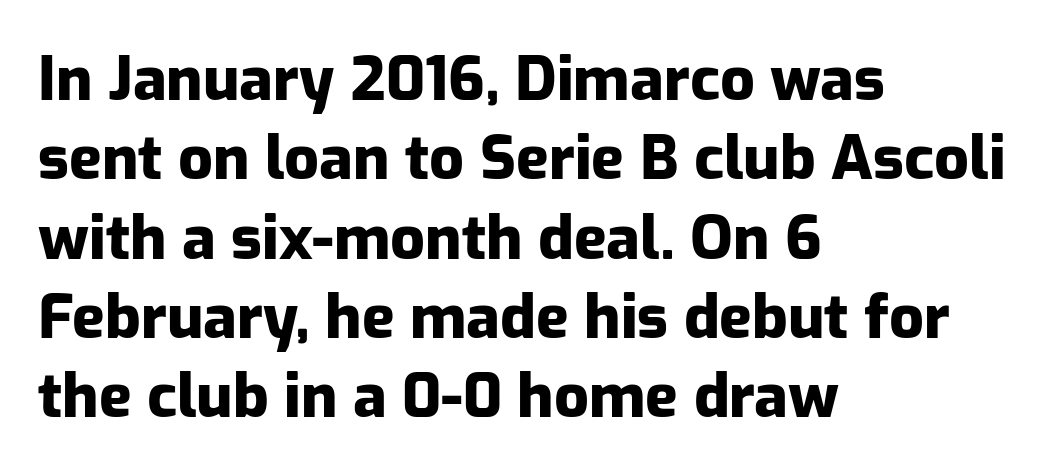
Q: Is the text bold? A: Yes.
Q: Is the text italic (slanted)? A: No, it is upright.
Q: Is the typeface a serif or a sans-serif typeface? A: Sans-serif.
Q: Is the text underlined? A: No.
Q: How is the paragraph aligned? A: Left-aligned.
Q: Is the spacing between letters normal or unusually wide? A: Normal.
Q: Is the spacing between lines tight, normal or loose? A: Normal.
Q: Width (condensed, normal, or wide)? A: Normal.
Q: Stroke contrast? A: Low.
Q: x-height? A: Medium.
Q: Monospaced? A: No.
